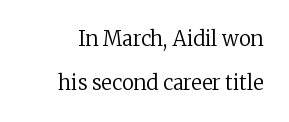
{"italic": "no", "bold": "no", "underline": "no", "line_spacing": "loose", "line_spacing_ratio": 2.2, "letter_spacing": "normal", "letter_spacing_em": 0.0, "glyph_px": 20}
